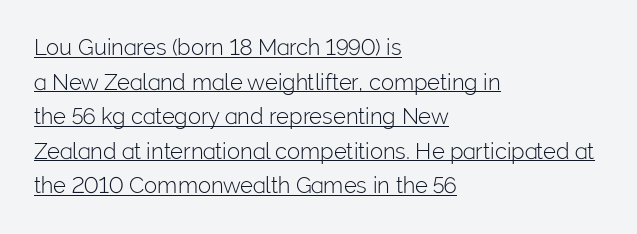
Q: Is the text bold? A: No.
Q: Is the text italic (slanted)? A: No, it is upright.
Q: Is the text underlined? A: Yes.
Q: How is the paragraph aligned? A: Left-aligned.
Q: Is the spacing between letters normal or unusually wide? A: Normal.
Q: Is the spacing between lines tight, normal or loose? A: Normal.
